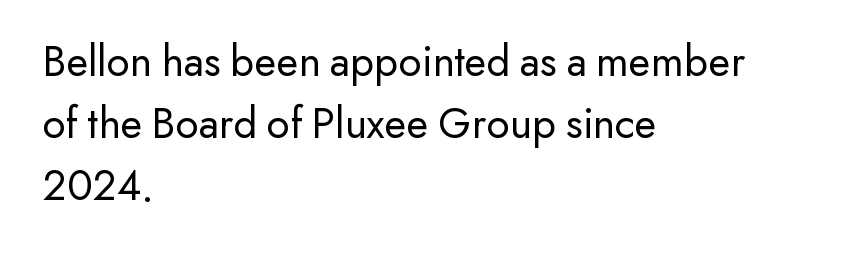
{"serif": "no", "italic": "no", "bold": "no", "weight": "regular", "width": "normal", "stroke_contrast": "low", "x_height": "small", "monospaced": "no", "underline": "no", "align": "left", "line_spacing": "normal", "line_spacing_ratio": 1.38, "letter_spacing": "normal", "letter_spacing_em": 0.0, "glyph_px": 45}
